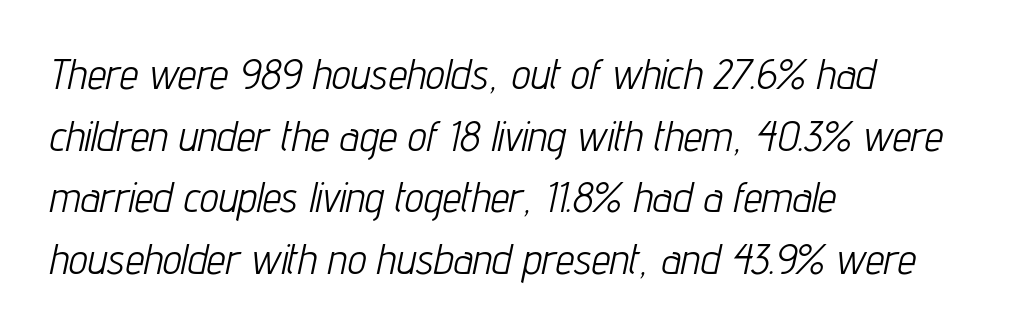
A typesetter would call this proportional, since set widths differ per character. The leading is moderate, giving the passage an even texture. The foot of each line stays bare and open. The typesetter chose a ragged-right arrangement here. On a weight scale, this lands at 450 or below.
